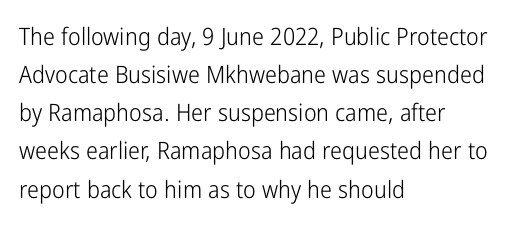
Is there much room between lines? A standard amount, neither cramped nor airy. A roman cut, with each character standing at attention. How are the letters spaced? Ordinarily, with no added tracking. This rendering features lettering with no underline. The paragraph shown leans on its left margin. The weight tops out at a normal text grade.
